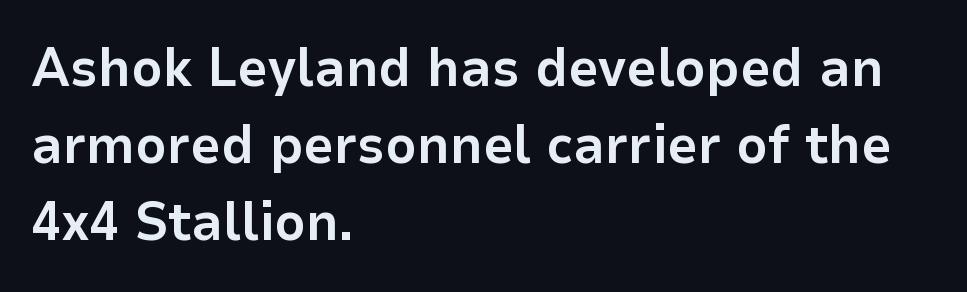
{"serif": "no", "italic": "no", "bold": "yes", "weight": "bold", "width": "normal", "stroke_contrast": "low", "x_height": "medium", "monospaced": "no", "underline": "no", "align": "left", "line_spacing": "normal", "line_spacing_ratio": 1.43, "letter_spacing": "normal", "letter_spacing_em": 0.0, "glyph_px": 54}
